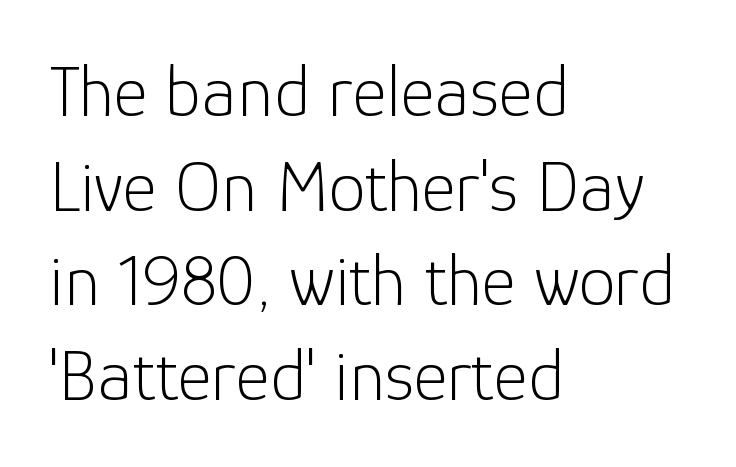
{"serif": "no", "italic": "no", "bold": "no", "weight": "light", "width": "normal", "stroke_contrast": "low", "x_height": "medium", "monospaced": "no", "underline": "no", "align": "left", "line_spacing": "normal", "line_spacing_ratio": 1.28, "letter_spacing": "normal", "letter_spacing_em": 0.0, "glyph_px": 74}
